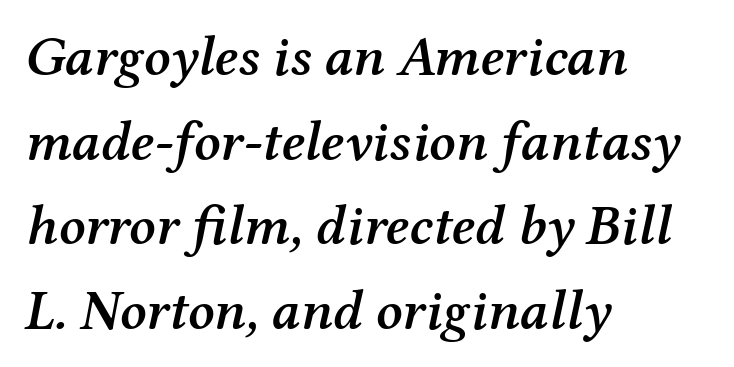
Q: Is the text bold? A: Semi-bold.
Q: Is the text italic (slanted)? A: Yes, it leans right by about 12 degrees.
Q: Is the typeface a serif or a sans-serif typeface? A: Serif.
Q: Is the text underlined? A: No.
Q: How is the paragraph aligned? A: Left-aligned.
Q: Is the spacing between letters normal or unusually wide? A: Normal.
Q: Is the spacing between lines tight, normal or loose? A: Normal.
Q: Width (condensed, normal, or wide)? A: Normal.
Q: Stroke contrast? A: Medium.
Q: x-height? A: Medium.
Q: Monospaced? A: No.
